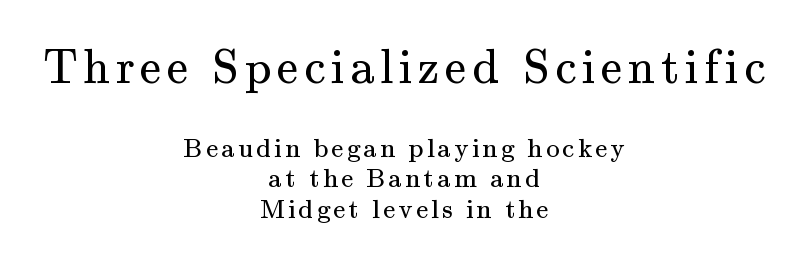
{"serif": "yes", "italic": "no", "bold": "no", "weight": "regular", "width": "normal", "stroke_contrast": "medium", "x_height": "small", "monospaced": "no", "underline": "no", "align": "center", "line_spacing": "tight", "line_spacing_ratio": 1.13, "larger_block": "first", "size_ratio": 1.78, "glyph_px": 48}
